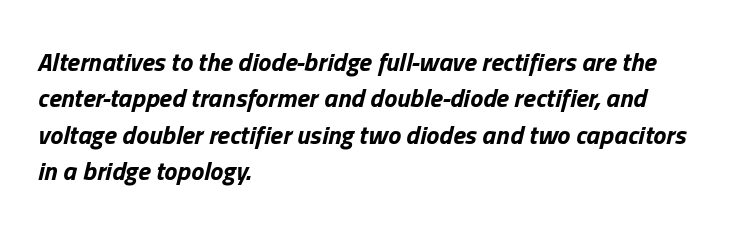
{"italic": "yes", "lean": "right", "slant_degrees": 13, "bold": "yes", "underline": "no", "align": "left", "line_spacing": "normal", "line_spacing_ratio": 1.4, "letter_spacing": "normal", "letter_spacing_em": 0.0, "glyph_px": 26}
